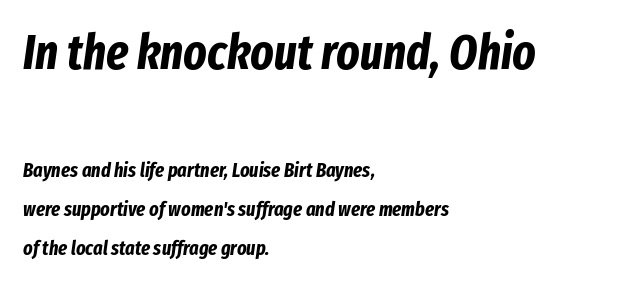
{"italic": "yes", "lean": "right", "slant_degrees": 8, "bold": "yes", "weight": "bold", "width": "condensed", "stroke_contrast": "low", "x_height": "medium", "monospaced": "no", "underline": "no", "align": "left", "line_spacing": "loose", "line_spacing_ratio": 1.95, "letter_spacing": "normal", "letter_spacing_em": 0.0, "larger_block": "first", "size_ratio": 2.45, "glyph_px": 49}
